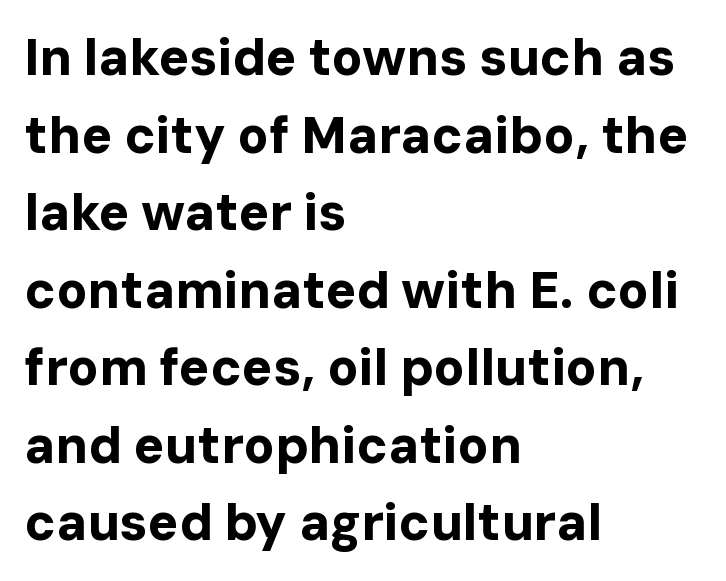
Q: Is the text bold? A: Yes.
Q: Is the text italic (slanted)? A: No, it is upright.
Q: Is the typeface a serif or a sans-serif typeface? A: Sans-serif.
Q: Is the text underlined? A: No.
Q: How is the paragraph aligned? A: Left-aligned.
Q: Is the spacing between letters normal or unusually wide? A: Normal.
Q: Is the spacing between lines tight, normal or loose? A: Normal.
Q: Width (condensed, normal, or wide)? A: Normal.
Q: Stroke contrast? A: Low.
Q: x-height? A: Medium.
Q: Monospaced? A: No.
